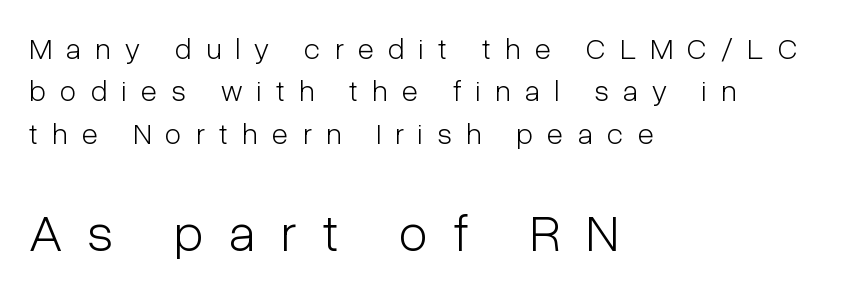
The image shows 53 px light, condensed sans-serif type, upright; set left-aligned, normal line spacing (1.41x), unusually wide letter spacing (+0.48 em), not underlined; the second (bottom) block is 1.77x larger; low stroke contrast and a medium x-height.
